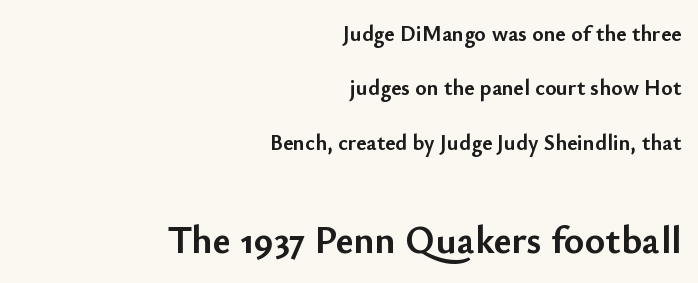
Each letter keeps its own natural width here, so spacing adapts to shape. Each line ends at the same right margin while the left side varies. Small over large — that's the arrangement of the two blocks here. Every letter is thick-stroked: bold, no question. Quick note: interline space is abundant. Students, note that the glyphs here touch the page at normal intervals.
